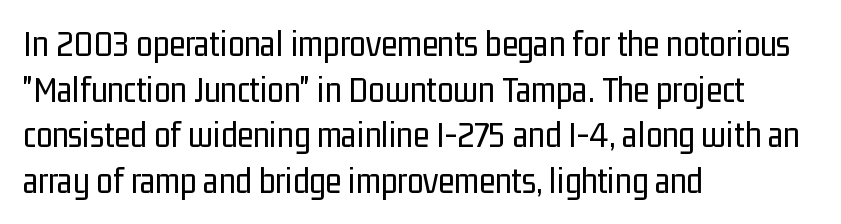
The image shows 37 px regular-weight, condensed sans-serif type, upright; set left-aligned, line spacing 1.23x, normal letter spacing, not underlined; low stroke contrast and a medium x-height.
